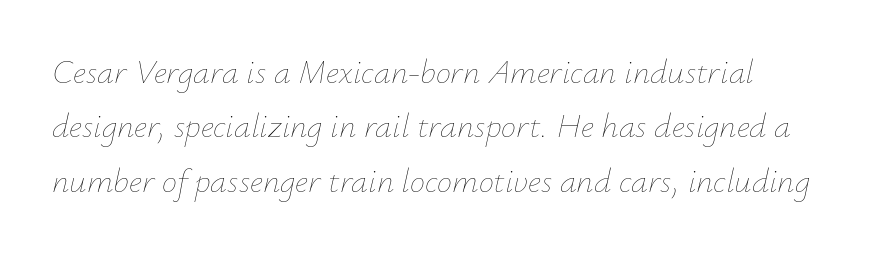
{"italic": "yes", "lean": "right", "slant_degrees": 12, "bold": "no", "weight": "thin", "width": "normal", "stroke_contrast": "low", "x_height": "small", "monospaced": "no", "underline": "no", "align": "left", "line_spacing": "normal", "line_spacing_ratio": 1.6, "letter_spacing": "normal", "letter_spacing_em": 0.0, "glyph_px": 34}
